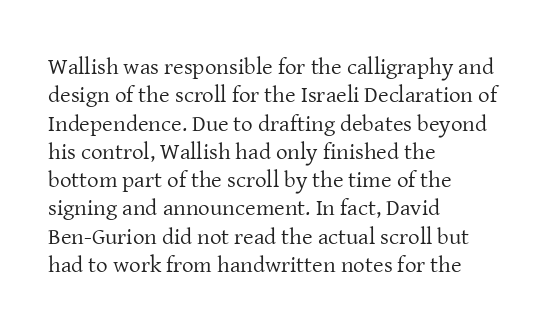
The image shows 23 px text type, upright; set left-aligned, line spacing 1.23x, normal letter spacing, not underlined.
